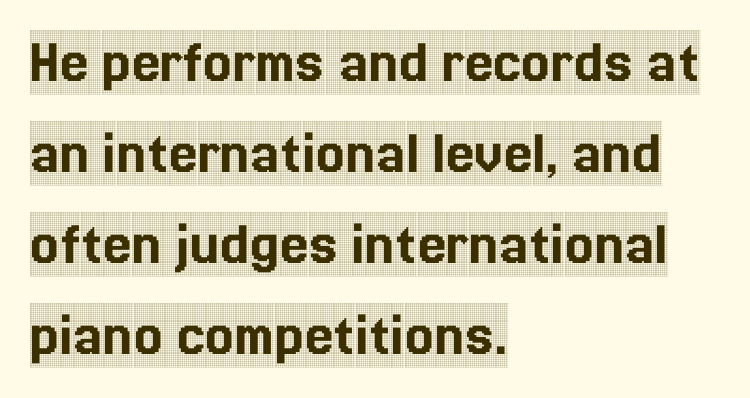
Line beginnings align vertically; line endings do not. Baseline-to-baseline distance is the conventional proportion of letter height. Here the designer chose a conventional face with non-uniform glyph widths. The letters stand upright; this is a roman face. The horizontal fit of the characters is conventional and even. Check the space under the baseline: it is left empty.
